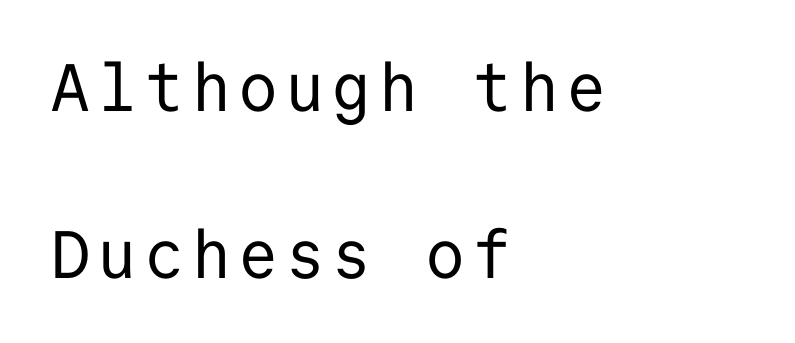
The image shows 67 px regular-weight sans-serif type, upright, monospaced; set left-aligned, loose line spacing (2.5x), not underlined; low stroke contrast and a medium x-height.
